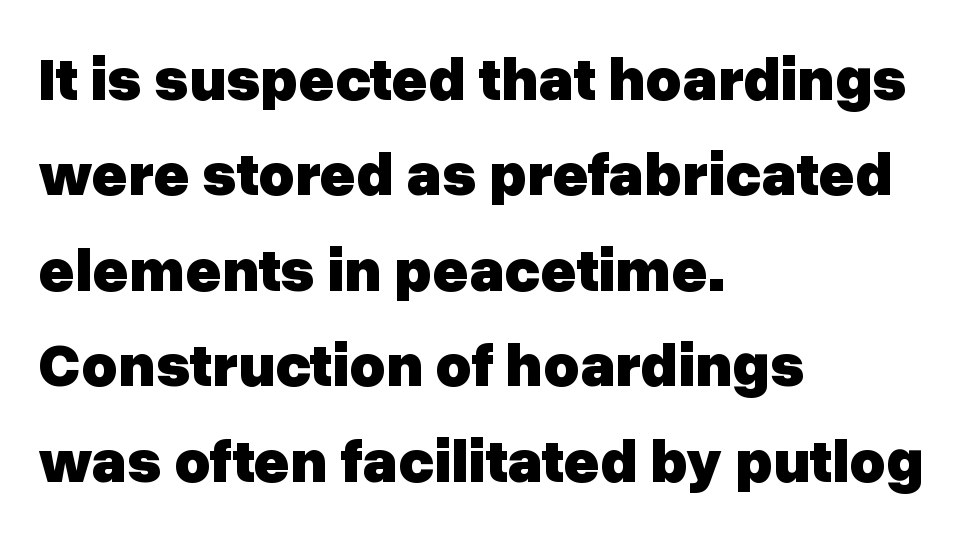
{"serif": "no", "italic": "no", "bold": "yes", "weight": "heavy", "width": "normal", "stroke_contrast": "low", "x_height": "medium", "monospaced": "no", "underline": "no", "align": "left", "line_spacing": "normal", "line_spacing_ratio": 1.54, "letter_spacing": "normal", "letter_spacing_em": 0.0, "glyph_px": 62}
